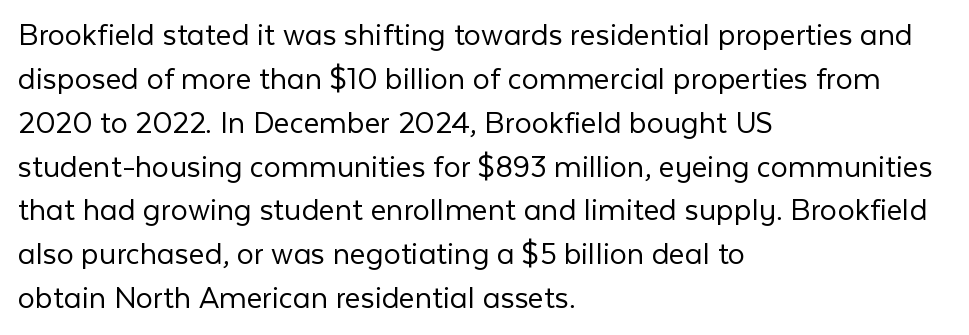
{"serif": "no", "italic": "no", "bold": "no", "weight": "light", "width": "normal", "stroke_contrast": "low", "x_height": "medium", "monospaced": "no", "underline": "no", "align": "left", "line_spacing": "normal", "line_spacing_ratio": 1.29, "letter_spacing": "normal", "letter_spacing_em": 0.0, "glyph_px": 34}
